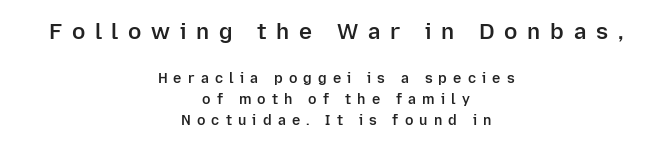
{"italic": "no", "bold": "semi", "underline": "no", "align": "center", "line_spacing": "normal", "line_spacing_ratio": 1.48, "letter_spacing": "wide", "letter_spacing_em": 0.44, "larger_block": "first", "size_ratio": 1.57, "glyph_px": 22}
